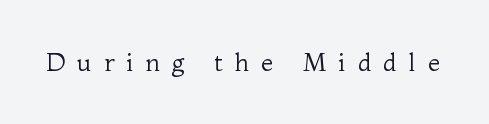
A typesetter would call this heavily tracked-out type. The font is comparable to plain body text, perhaps lighter. The words here are not underlined. A typesetter would mark this as roman, not italic.
